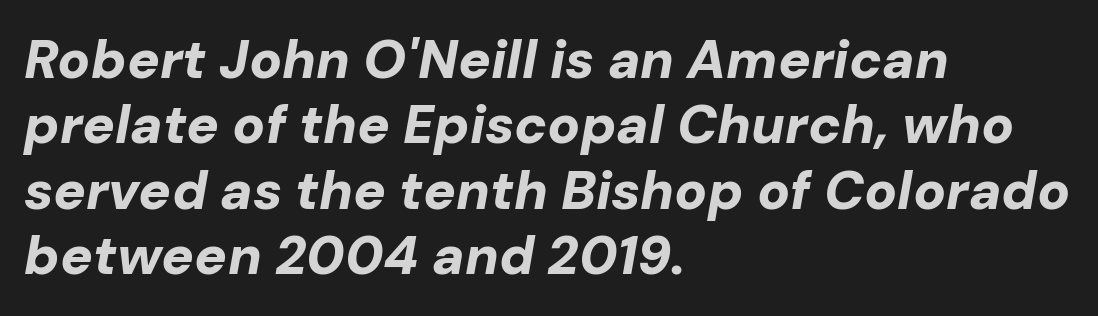
Each letter keeps its own natural width here, so spacing adapts to shape. When letters slant like this, we call the style italic. Nothing unusual about the tracking: characters are spaced as the font intends. Set as a true bold cut, around the 700 mark. Notice how the passage keeps a crisp vertical edge on the left only.
